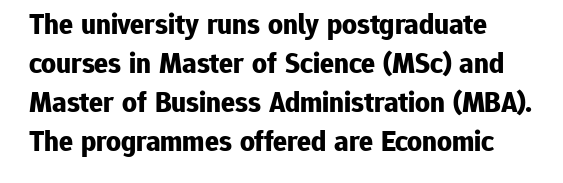
{"serif": "no", "italic": "no", "bold": "yes", "weight": "bold", "width": "normal", "stroke_contrast": "low", "x_height": "medium", "monospaced": "no", "underline": "no", "line_spacing": "normal", "line_spacing_ratio": 1.35, "letter_spacing": "normal", "letter_spacing_em": 0.0, "glyph_px": 29}
